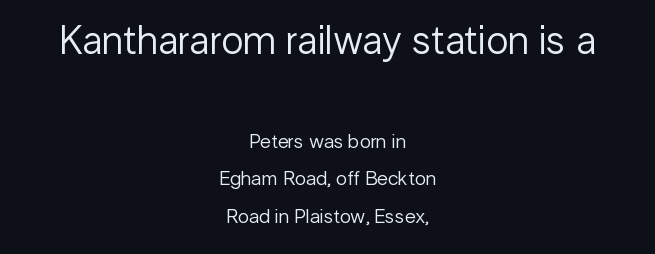
The image shows 40 px regular-weight sans-serif type, upright; set centered, line spacing 1.89x, normal letter spacing, not underlined; the first (top) block is 2.0x larger; low stroke contrast and a medium x-height.
